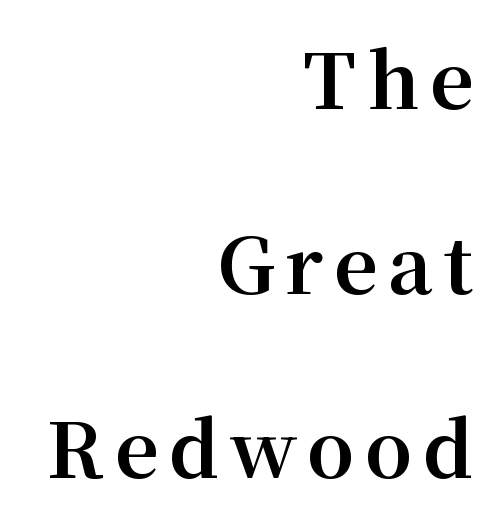
Q: Is the text bold? A: Yes.
Q: Is the text italic (slanted)? A: No, it is upright.
Q: Is the typeface a serif or a sans-serif typeface? A: Serif.
Q: Is the text underlined? A: No.
Q: How is the paragraph aligned? A: Right-aligned.
Q: Is the spacing between lines tight, normal or loose? A: Loose.
Q: Width (condensed, normal, or wide)? A: Normal.
Q: Stroke contrast? A: Medium.
Q: x-height? A: Medium.
Q: Monospaced? A: No.
